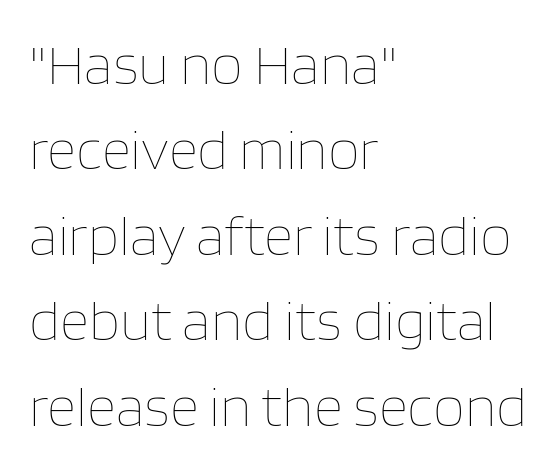
No italicization has been applied; the sample stays upright. A light-to-regular cut is what we see here. Leading: standard. The specimen omits any rule beneath the text block's lines. Note the varied advance widths — an 'i' is clearly narrower than an 'm'. Layout note: lines flush left.
